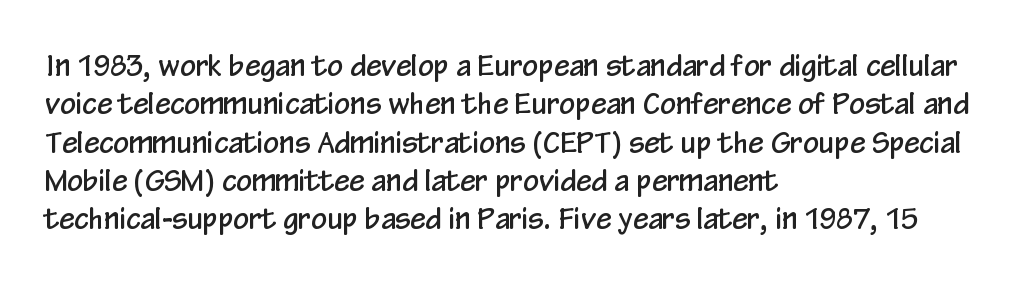
{"serif": "no", "italic": "no", "width": "condensed", "stroke_contrast": "low", "x_height": "medium", "monospaced": "no", "underline": "no", "align": "left", "line_spacing": "normal", "line_spacing_ratio": 1.37, "letter_spacing": "normal", "letter_spacing_em": 0.0, "glyph_px": 28}
